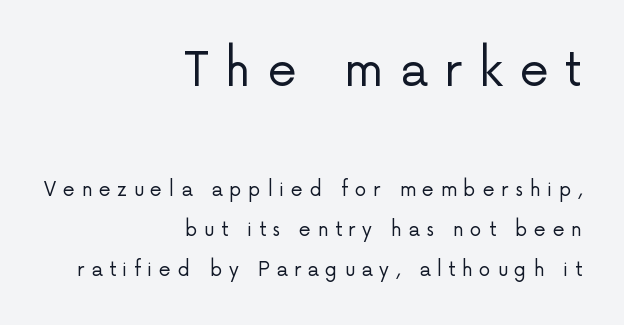
The image shows 47 px regular-weight sans-serif type, upright; set right-aligned, loose line spacing (2.1x), unusually wide letter spacing (+0.35 em), not underlined; the first (top) block is 2.47x larger; low stroke contrast and a medium x-height.
